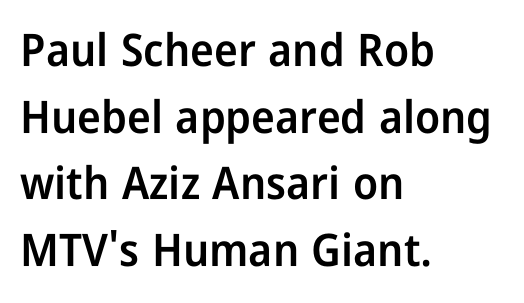
Posture: straight, roman, zero tilt. Descenders are the only things crossing below the line. Note the varied advance widths — an 'i' is clearly narrower than an 'm'. Every row of glyphs begins at an identical x-position on the left. Honestly, the row spacing looks completely unremarkable. The rendering keeps characters at their native spacing.
